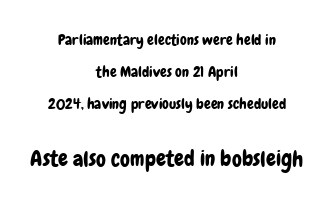
The image shows 22 px text type, upright; set centered, loose line spacing (2.15x), normal letter spacing, not underlined; the second (bottom) block is 1.47x larger.
